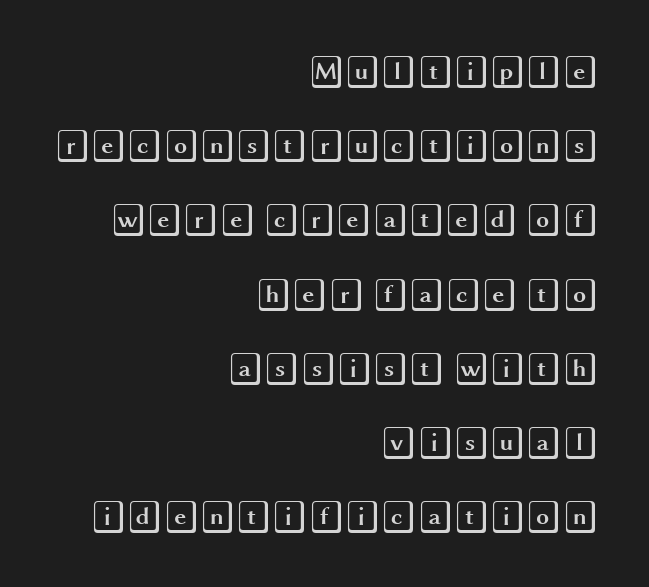
Q: Is the text italic (slanted)? A: No, it is upright.
Q: Is the text underlined? A: No.
Q: How is the paragraph aligned? A: Right-aligned.
Q: Is the spacing between letters normal or unusually wide? A: Normal.
Q: Is the spacing between lines tight, normal or loose? A: Loose.
Q: Width (condensed, normal, or wide)? A: Wide.
Q: x-height? A: Large.
